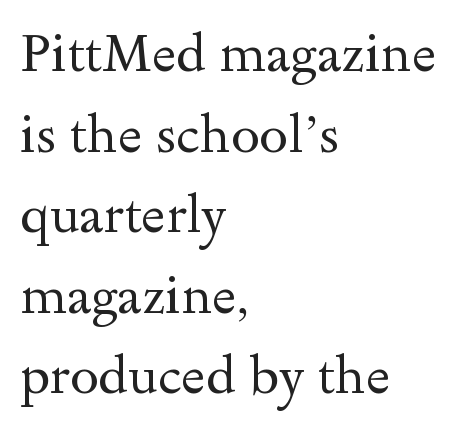
Q: Is the text bold? A: No.
Q: Is the text italic (slanted)? A: No, it is upright.
Q: Is the typeface a serif or a sans-serif typeface? A: Serif.
Q: Is the text underlined? A: No.
Q: How is the paragraph aligned? A: Left-aligned.
Q: Is the spacing between letters normal or unusually wide? A: Normal.
Q: Is the spacing between lines tight, normal or loose? A: Normal.
Q: Width (condensed, normal, or wide)? A: Wide.
Q: x-height? A: Small.
Q: Monospaced? A: No.
